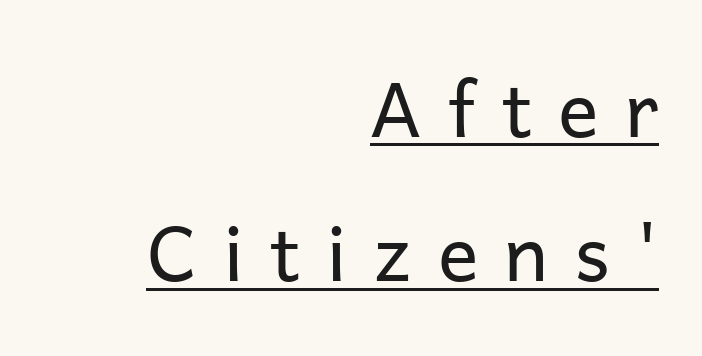
These lines stand farther apart than default settings would place them. Does the type have serifs? No, each stem ends abruptly. Tracking here is generous; glyphs stand well apart from one another. A continuous stroke trails under the words, as in a hyperlink. Stroke mass is kept to a normal reading level or below. Varying glyph widths throughout — classic text-font behaviour.
